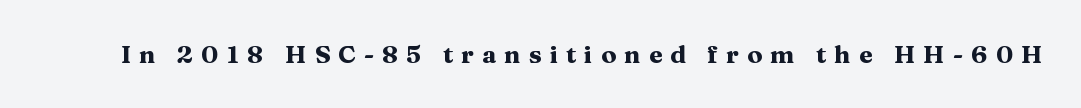
The type is letterspaced generously, with wide tracking. The axis of the letterforms is exactly vertical. Quick note: underline off. These words are printed bold, with thick strokes throughout.
